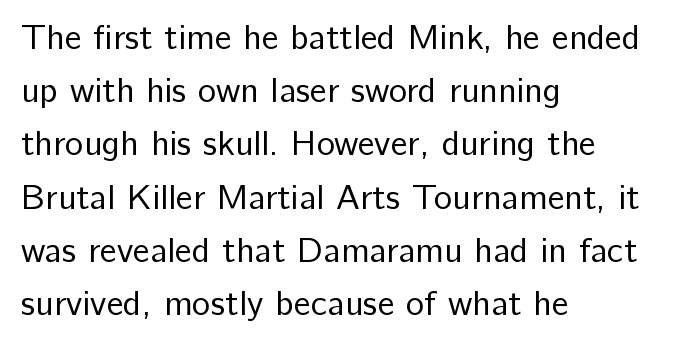
Character widths vary here, with narrow letters taking less room than wide ones. The lines are quadded left. Look at the bottom of the vertical strokes: they stop flat, with no serifs. Baseline-to-baseline distance is the conventional proportion of letter height. The type is set solid horizontally, with unmodified tracking. The font is comparable to plain body text, perhaps lighter.
